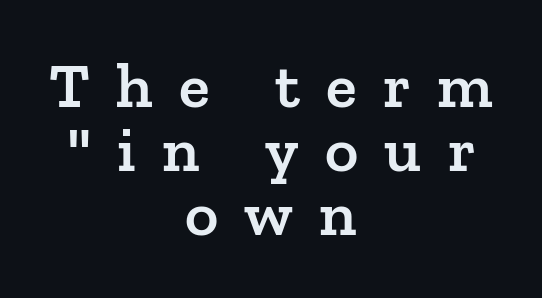
The passage shown is semibold, sitting just below true bold. One glance says dense: line gaps are narrower than usual. Observe the wide spacing: letters keep a clear distance from each other. Is there any slant? The stems are plumb. The baseline area is clear.
